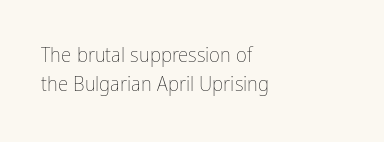
Q: Is the text bold? A: No.
Q: Is the text italic (slanted)? A: No, it is upright.
Q: Is the text underlined? A: No.
Q: How is the paragraph aligned? A: Left-aligned.
Q: Is the spacing between letters normal or unusually wide? A: Normal.
Q: Is the spacing between lines tight, normal or loose? A: Normal.
